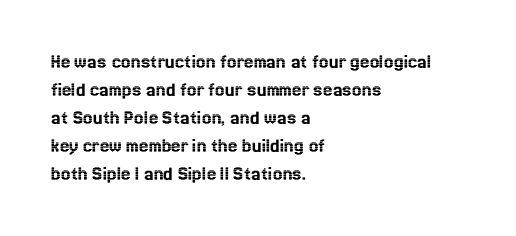
{"italic": "no", "underline": "no", "align": "left", "line_spacing": "normal", "line_spacing_ratio": 1.33, "letter_spacing": "normal", "letter_spacing_em": 0.0, "glyph_px": 21}
